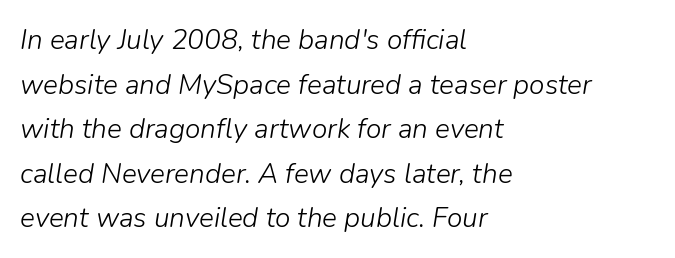
The image shows 28 px light type, italic (leaning right); set left-aligned, normal line spacing (1.59x), normal letter spacing, not underlined; low stroke contrast and a medium x-height.
